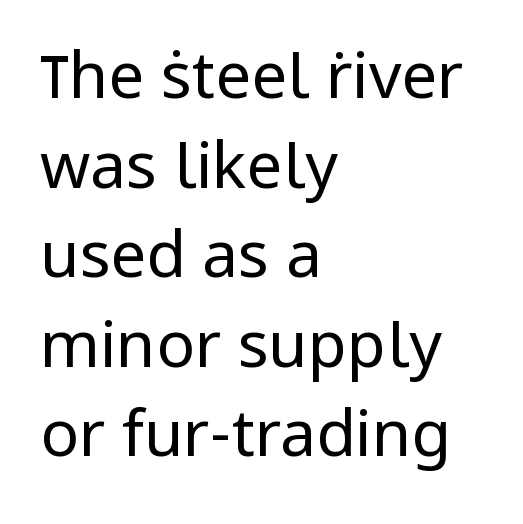
The image shows 64 px regular-weight sans-serif type, upright; set left-aligned, normal line spacing (1.4x), normal letter spacing, not underlined; low stroke contrast and a medium x-height.
